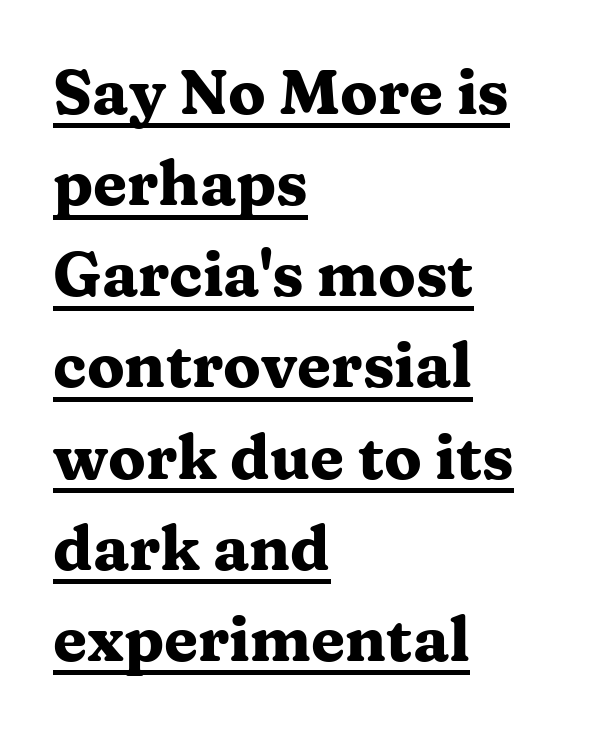
This is underlined copy, the kind a proofreader might mark for attention. Regarding leading, the lines here are spaced in the standard way. The passage is arranged the way most books set body copy — flush left. The lettering stays uniformly vertical, giving the passage a roman look.
